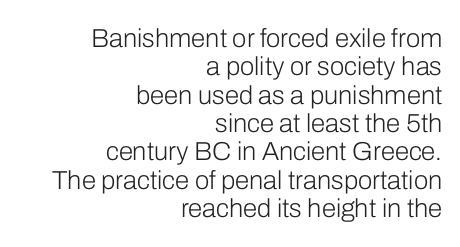
Q: Is the text bold? A: No.
Q: Is the text italic (slanted)? A: No, it is upright.
Q: Is the text underlined? A: No.
Q: How is the paragraph aligned? A: Right-aligned.
Q: Is the spacing between letters normal or unusually wide? A: Normal.
Q: Is the spacing between lines tight, normal or loose? A: Tight.
